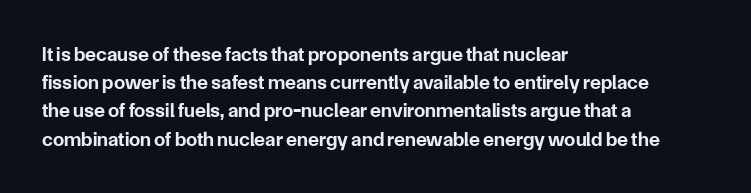
The image shows 20 px bold type, upright; set left-aligned, normal line spacing (1.41x), normal letter spacing, not underlined.
